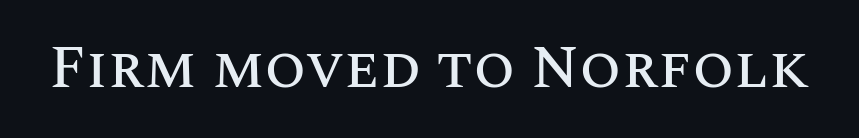
Q: Is the text italic (slanted)? A: No, it is upright.
Q: Is the text underlined? A: No.
Q: Is the spacing between letters normal or unusually wide? A: Normal.
Q: Width (condensed, normal, or wide)? A: Normal.
Q: Stroke contrast? A: Medium.
Q: x-height? A: Large.
Q: Monospaced? A: No.
